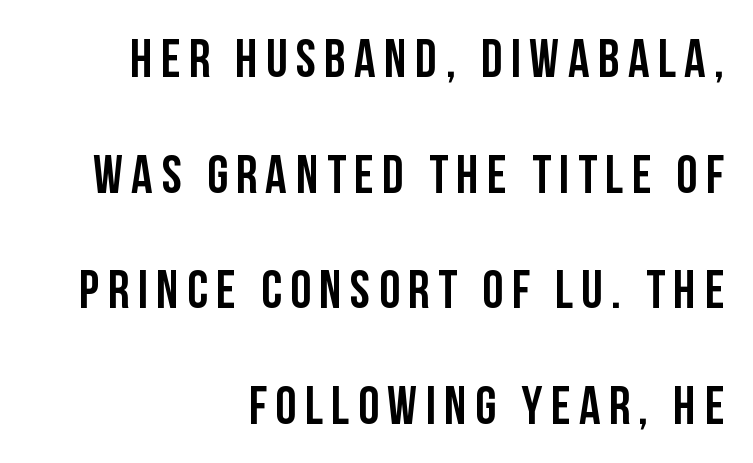
{"serif": "no", "italic": "no", "width": "condensed", "stroke_contrast": "low", "x_height": "large", "monospaced": "no", "underline": "no", "align": "right", "line_spacing": "loose", "line_spacing_ratio": 2.18, "glyph_px": 53}
